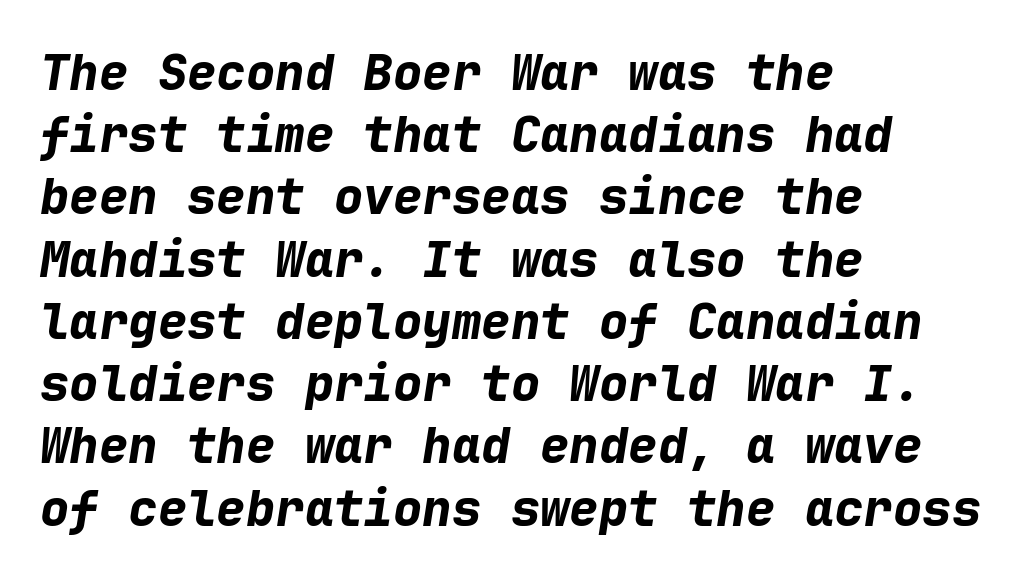
{"italic": "yes", "lean": "right", "slant_degrees": 9, "bold": "yes", "weight": "bold", "width": "normal", "stroke_contrast": "low", "x_height": "medium", "monospaced": "yes", "underline": "no", "align": "left", "line_spacing": "normal", "line_spacing_ratio": 1.27, "letter_spacing": "normal", "letter_spacing_em": 0.0, "glyph_px": 49}
